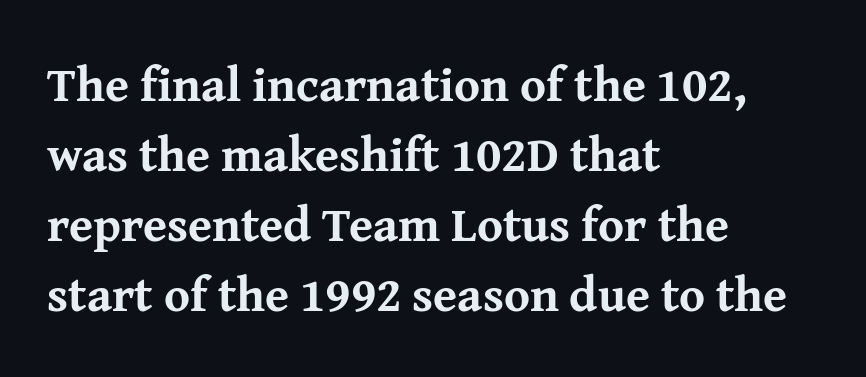
{"serif": "yes", "italic": "no", "bold": "yes", "weight": "bold", "width": "normal", "stroke_contrast": "medium", "x_height": "medium", "monospaced": "no", "underline": "no", "align": "left", "line_spacing": "normal", "line_spacing_ratio": 1.43, "letter_spacing": "normal", "letter_spacing_em": 0.0, "glyph_px": 49}
